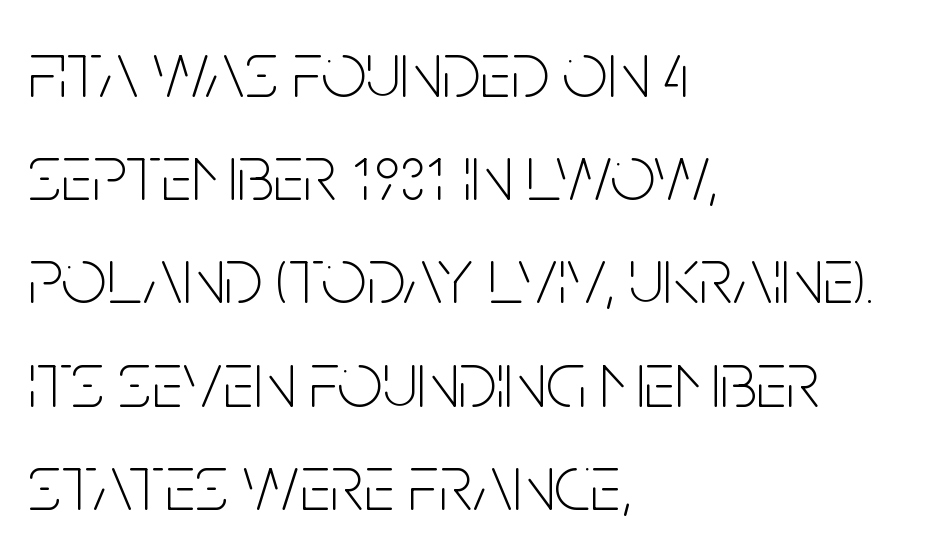
Observe the absence of serifs on each vertical stroke in this sample. A roman cut, with each character standing at attention. Honestly, there is no underline to notice here at all. Leading matches the norm, producing a regular column. Counters stay open thanks to moderate or lighter strokes.
